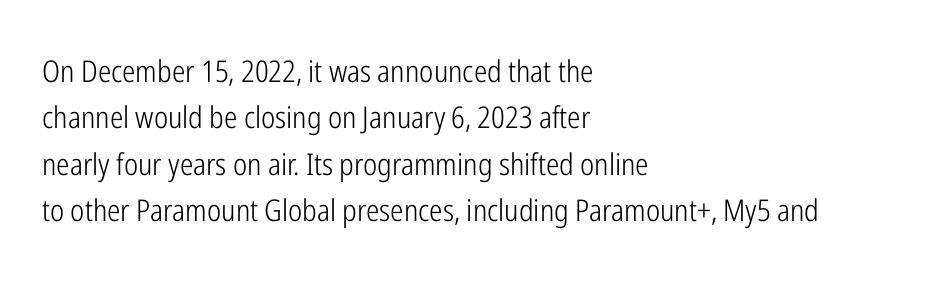
The face used here is proportionally spaced, like ordinary book or web type. What's the leading like? Ordinary, nothing unusual. This rendering employs a face without finishing strokes, i.e., a sans-serif. Italic? Not at all — the glyphs are vertical.
